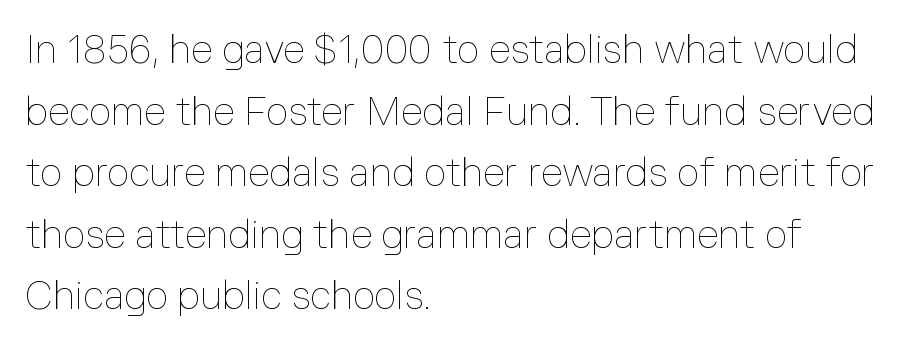
The image shows 39 px thin type, upright; set left-aligned, normal line spacing (1.58x), normal letter spacing, not underlined; low stroke contrast and a medium x-height.
